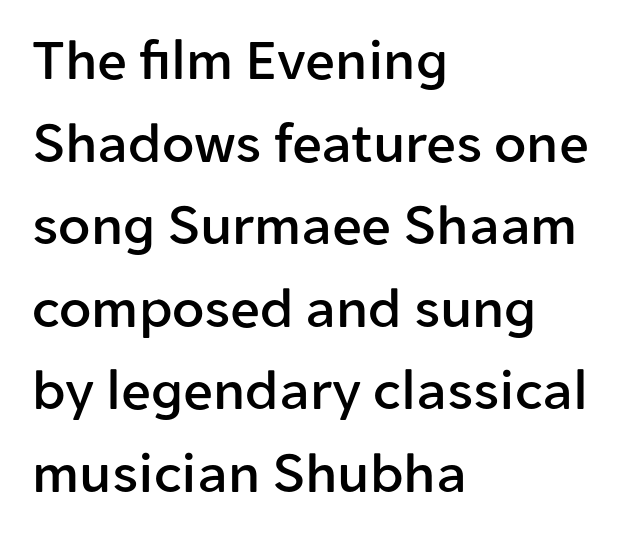
Observe the ordinary spacing: letters are neighbours, not strangers. The face used here is proportionally spaced, like ordinary book or web type. The lines sit at an ordinary, default distance from one another. If you drew a line through each stem, it would be perfectly vertical. If you drew a ruler down the left edge, every line would touch it.
